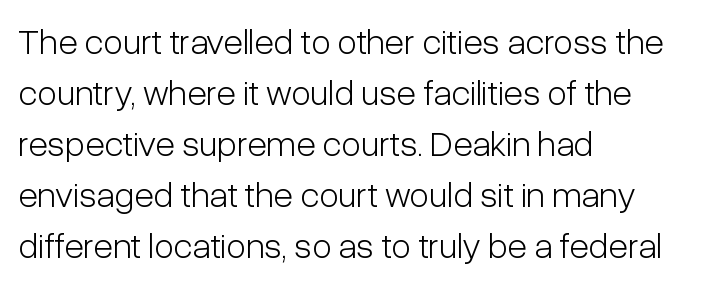
The image shows 36 px light, condensed sans-serif type, upright; set left-aligned, normal line spacing (1.42x), normal letter spacing, not underlined; low stroke contrast and a medium x-height.
